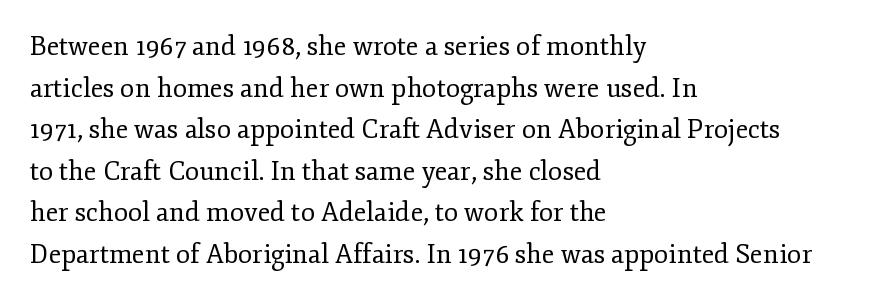
Rule under the text: the space is simply empty. One-word summary of the alignment: left. Stroke thickness stays within the range of a standard reading face or lighter. Rows of type keep a routine distance in the vertical direction. Ascenders rise straight up at ninety degrees. The tracking reads as untouched default to a designer's eye.
